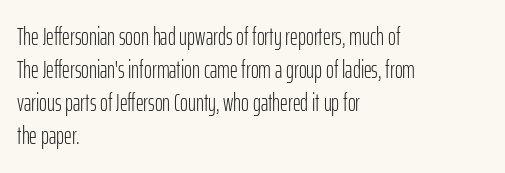
The image shows 24 px text type, upright; set left-aligned, normal line spacing (1.38x), normal letter spacing, not underlined.
